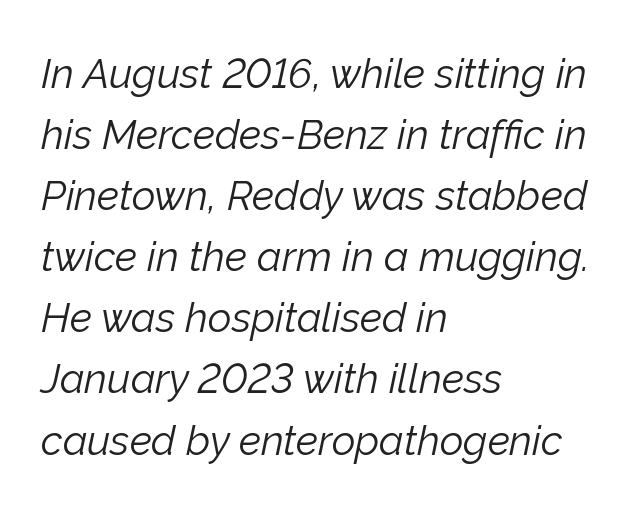
{"italic": "yes", "lean": "right", "slant_degrees": 12, "bold": "no", "weight": "light", "width": "normal", "stroke_contrast": "low", "x_height": "medium", "monospaced": "no", "underline": "no", "align": "left", "line_spacing": "normal", "line_spacing_ratio": 1.49, "letter_spacing": "normal", "letter_spacing_em": 0.0, "glyph_px": 41}
